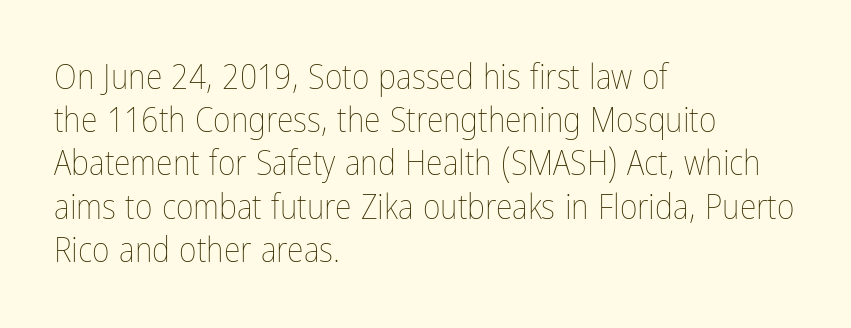
A bare baseline throughout the passage. Note the varied advance widths — an 'i' is clearly narrower than an 'm'. The characters are drawn with everyday or finer stroke widths. Where is the straight margin? On the left. The rendering keeps characters at their native spacing.
